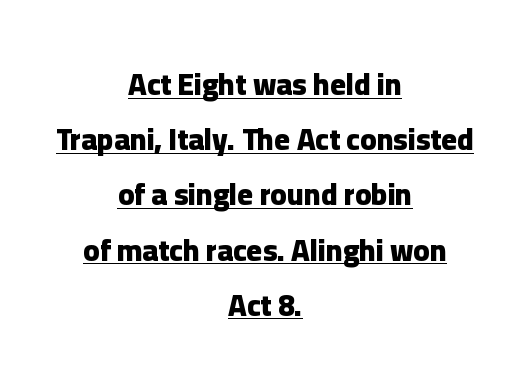
Q: Is the text bold? A: Yes.
Q: Is the text italic (slanted)? A: No, it is upright.
Q: Is the typeface a serif or a sans-serif typeface? A: Sans-serif.
Q: Is the text underlined? A: Yes.
Q: How is the paragraph aligned? A: Centered.
Q: Is the spacing between letters normal or unusually wide? A: Normal.
Q: Width (condensed, normal, or wide)? A: Normal.
Q: Stroke contrast? A: Low.
Q: x-height? A: Medium.
Q: Monospaced? A: No.
